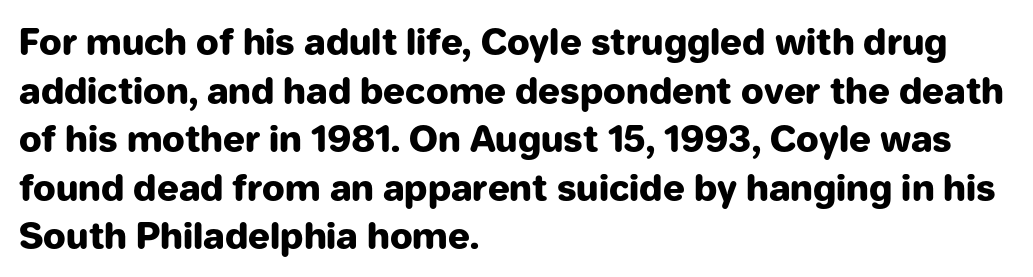
Think of a printed novel: that variable character pitch is what you see here. The lines in this sample share a left origin and differ only in where they stop. Does the weight exceed regular? Yes, all the way to bold. The font's upright variant was chosen for this text. Each row of text sits above clean, open space.
